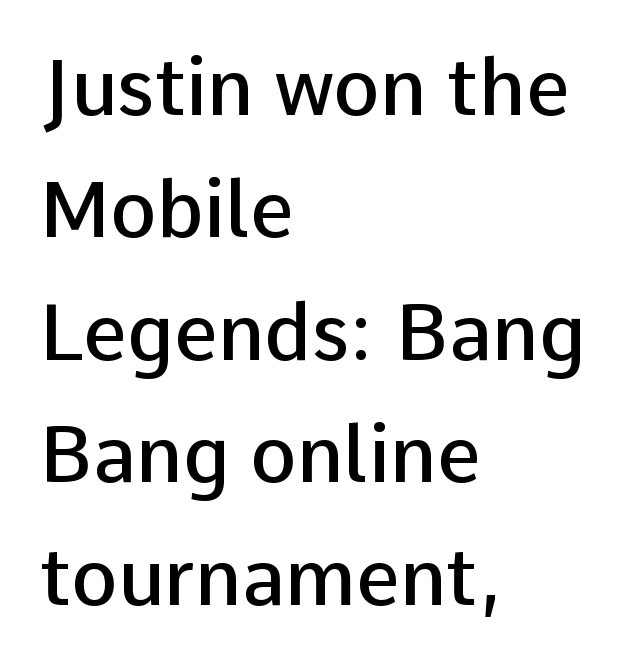
You could call the tracking neutral — neither tight nor loose. Typeset ragged right — the left edge is the straight one. The area under the type is left untouched. Characters remain perfectly vertical along every line. On the weight axis this lands at semibold, roughly 600.
